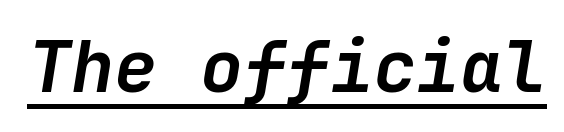
{"italic": "yes", "lean": "right", "slant_degrees": 9, "bold": "yes", "weight": "semibold", "width": "normal", "stroke_contrast": "low", "x_height": "medium", "underline": "yes", "letter_spacing": "normal", "letter_spacing_em": 0.0, "glyph_px": 72}
